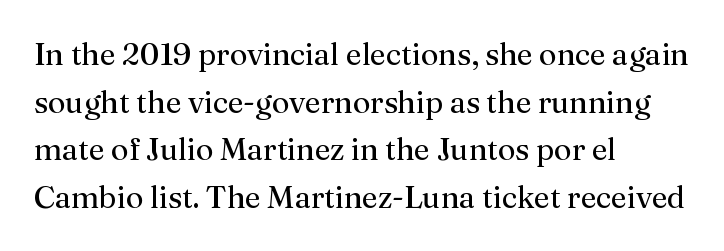
The horizontal fit of the characters is conventional and even. The rendering anchors every line to the left-hand side. Proportional: the letters do not fall into vertical columns. Only glyphs here, with clear space below each row. Is there much room between lines? A standard amount, neither cramped nor airy. If you drew a line through each stem, it would be perfectly vertical.
